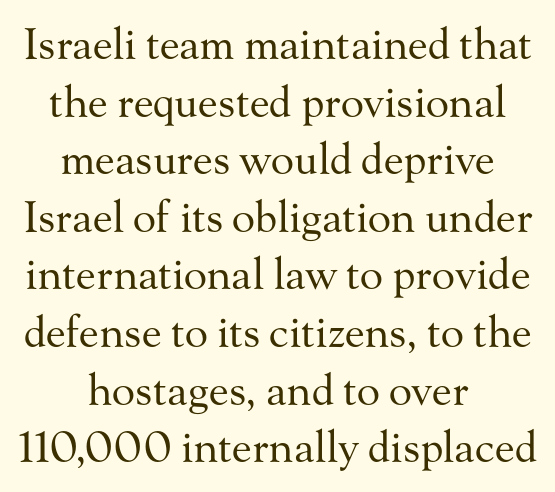
{"serif": "yes", "italic": "no", "bold": "no", "weight": "regular", "width": "normal", "stroke_contrast": "medium", "x_height": "small", "monospaced": "no", "underline": "no", "align": "center", "line_spacing": "normal", "line_spacing_ratio": 1.34, "letter_spacing": "normal", "letter_spacing_em": 0.0, "glyph_px": 43}
